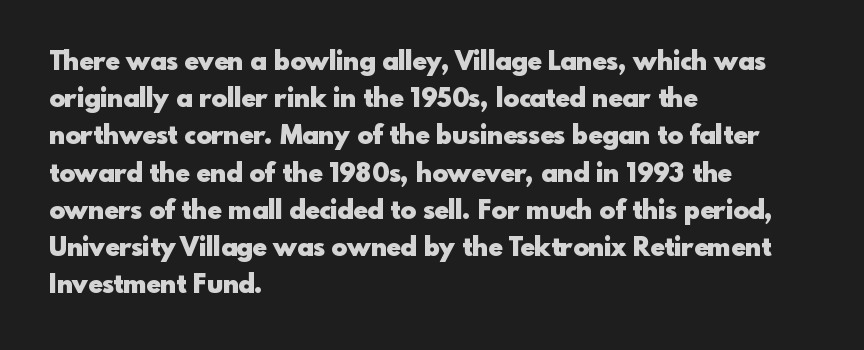
Notice how descenders clear the ascenders below comfortably — that's standard leading. Compared with an ordinary text face, these strokes are far heavier — a full bold. Compared with typical body copy, the letter spacing here is the same. Italic: no, the glyphs are upright roman. The rag falls on the right side of this text block. Descenders hang freely into open space.
